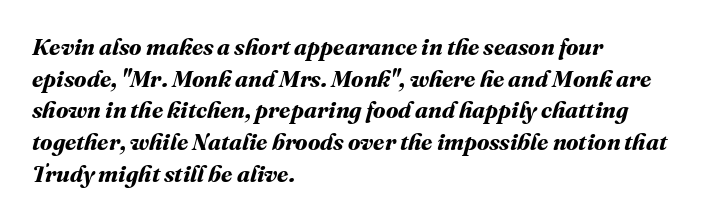
{"bold": "yes", "underline": "no", "align": "left", "line_spacing": "normal", "line_spacing_ratio": 1.38, "letter_spacing": "normal", "letter_spacing_em": 0.0, "glyph_px": 23}
